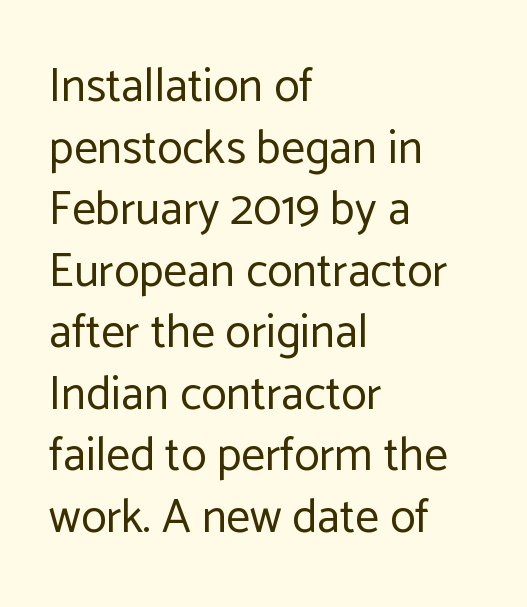
Q: Is the text bold? A: No.
Q: Is the text italic (slanted)? A: No, it is upright.
Q: Is the typeface a serif or a sans-serif typeface? A: Sans-serif.
Q: Is the text underlined? A: No.
Q: How is the paragraph aligned? A: Left-aligned.
Q: Is the spacing between letters normal or unusually wide? A: Normal.
Q: Is the spacing between lines tight, normal or loose? A: Normal.
Q: Width (condensed, normal, or wide)? A: Normal.
Q: Stroke contrast? A: Low.
Q: x-height? A: Medium.
Q: Monospaced? A: No.
